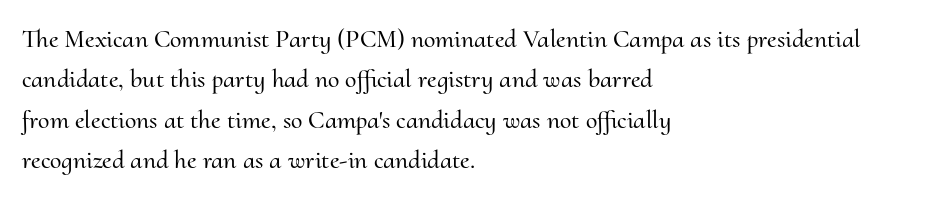
Q: Is the text italic (slanted)? A: No, it is upright.
Q: Is the text underlined? A: No.
Q: How is the paragraph aligned? A: Left-aligned.
Q: Is the spacing between letters normal or unusually wide? A: Normal.
Q: Is the spacing between lines tight, normal or loose? A: Normal.
